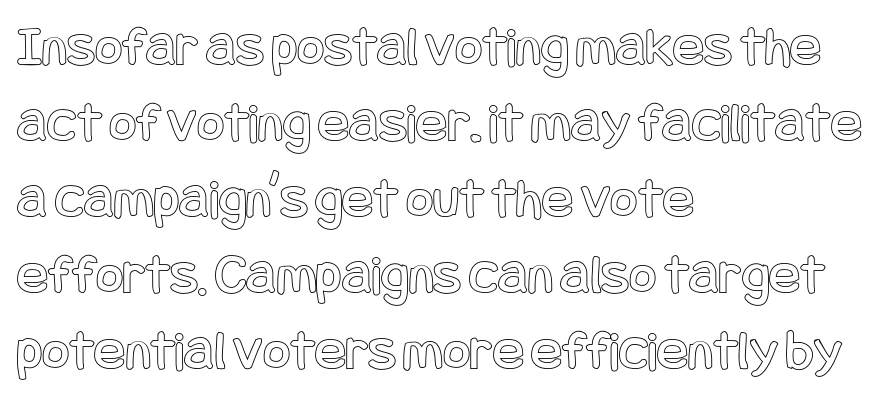
The designer left line spacing at the default. Where is the straight margin? On the left. Unlike italic type, these characters show no tilt at all. Nobody touched the tracking dial on this one. Rule under the text: the space is simply empty.
